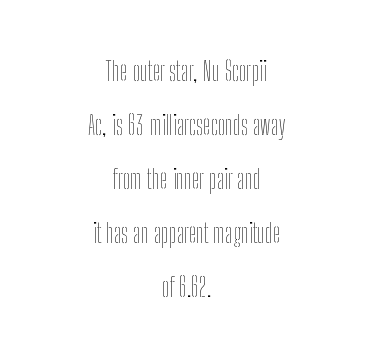
Descender tails drop into unmarked territory. The line-height multiplier appears high, well above default. Stems and bowls with no extra thickness — not bold. Spacing between characters is what you'd get straight out of the box. This sample uses an upright cut, with every glyph sitting square on the baseline.
